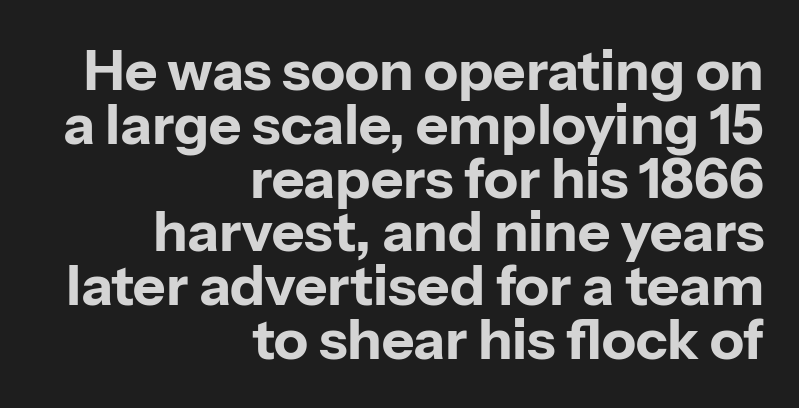
Each letter's strokes conclude bluntly, with no projecting serifs. A bare baseline throughout the passage. The rendering anchors every line to the right-hand side. The passage shown has conventional tracking throughout. Nope, not italic — everything's standing straight. Proportional: the letters do not fall into vertical columns.
